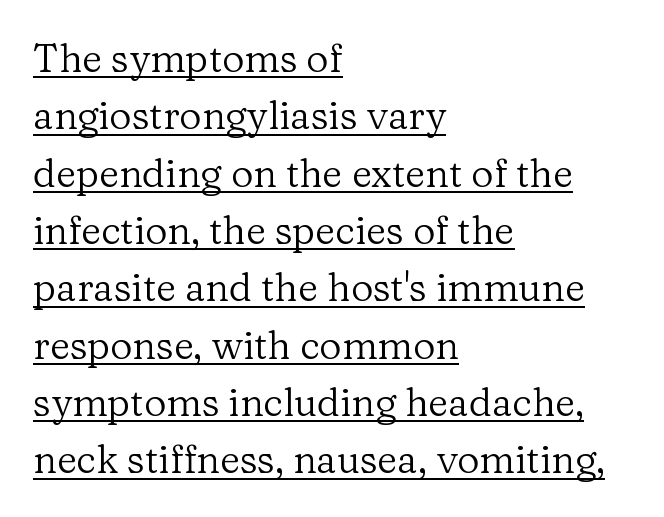
Q: Is the text bold? A: No.
Q: Is the text italic (slanted)? A: No, it is upright.
Q: Is the typeface a serif or a sans-serif typeface? A: Serif.
Q: Is the text underlined? A: Yes.
Q: How is the paragraph aligned? A: Left-aligned.
Q: Is the spacing between letters normal or unusually wide? A: Normal.
Q: Is the spacing between lines tight, normal or loose? A: Normal.
Q: Width (condensed, normal, or wide)? A: Normal.
Q: Stroke contrast? A: Low.
Q: x-height? A: Medium.
Q: Monospaced? A: No.
